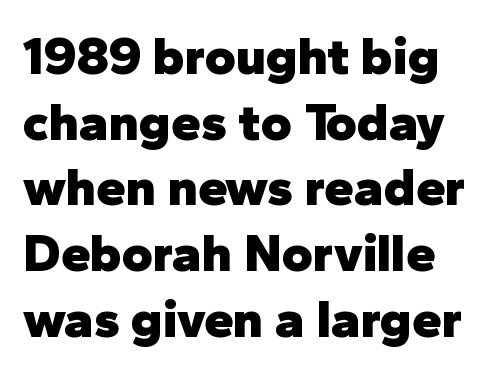
The image shows 53 px heavy sans-serif type, upright; set line spacing 1.24x, normal letter spacing, not underlined; low stroke contrast and a medium x-height.
